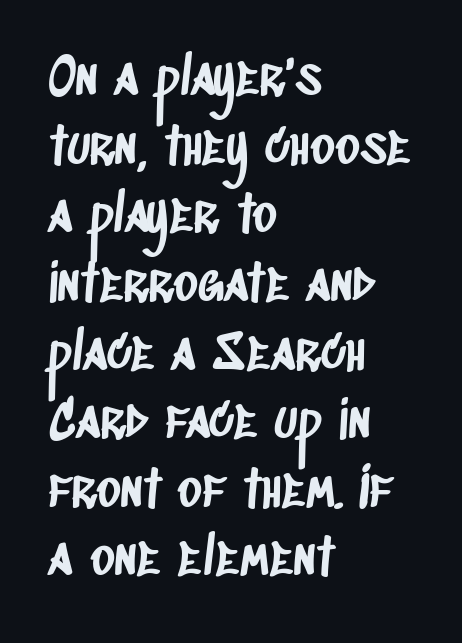
No feet cap the strokes, marking this as sans-serif type. Is this a fixed-width face? No — the glyphs have proportional, varying widths. Decoration check: the copy has no underline. Evenly set lines give the paragraph a standard silhouette.
